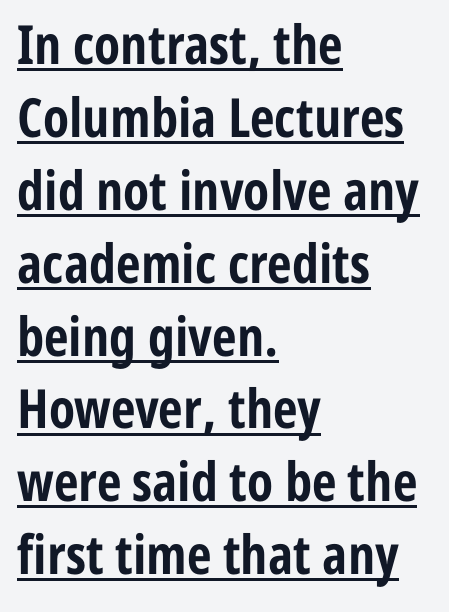
The image shows 54 px bold, condensed sans-serif type, upright; set left-aligned, normal line spacing (1.35x), normal letter spacing, underlined; low stroke contrast and a medium x-height.
